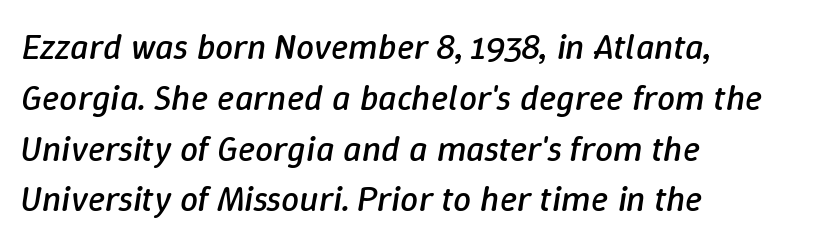
The paragraph shown leans on its left margin. The lines sit at an ordinary, default distance from one another. Decoration check: the copy has no underline. Looks like regular typesetting: each glyph gets only the width it needs. The text carries the slant typical of an italic or oblique font. A typesetter would call this zero additional tracking.
